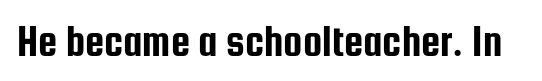
The image shows 43 px condensed sans-serif type, upright; set normal letter spacing, not underlined; low stroke contrast and a medium x-height.
